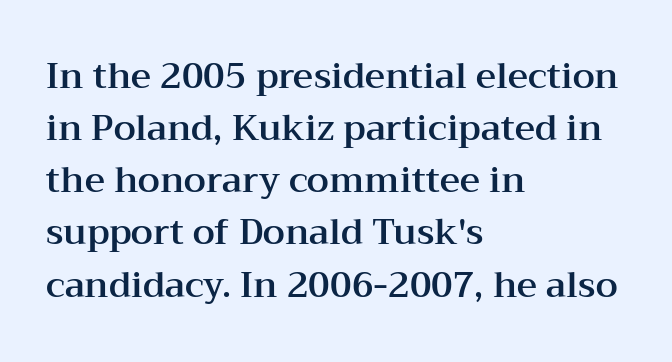
Each line starts at the same left margin while the right side varies. Is there much room between lines? A standard amount, neither cramped nor airy. This rendering employs a face with finishing strokes, i.e., a serif. Each word holds together tightly as a unit, with standard inter-letter gaps. Spacing verdict: proportional, widths tailored to each character. Posture: vertical.
